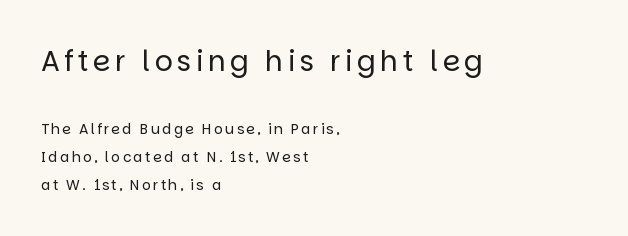
{"serif": "no", "italic": "no", "bold": "no", "weight": "regular", "width": "normal", "stroke_contrast": "low", "x_height": "large", "monospaced": "no", "underline": "no", "align": "left", "line_spacing": "loose", "line_spacing_ratio": 1.99, "larger_block": "first", "size_ratio": 2.0, "glyph_px": 28}
